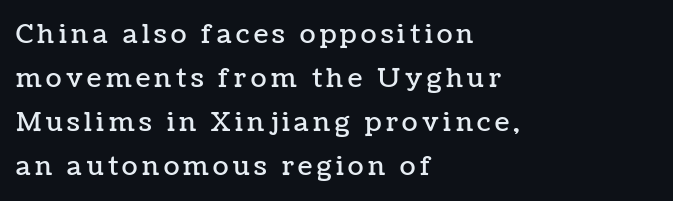
Q: Is the text italic (slanted)? A: No, it is upright.
Q: Is the text underlined? A: No.
Q: How is the paragraph aligned? A: Left-aligned.
Q: Is the spacing between lines tight, normal or loose? A: Normal.
